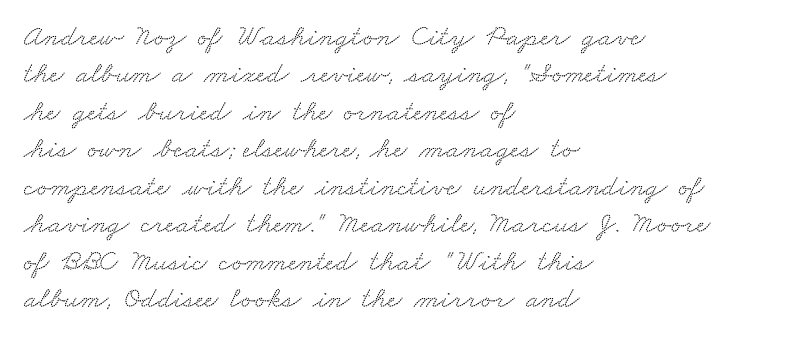
{"serif": "yes", "width": "wide", "stroke_contrast": "low", "x_height": "small", "monospaced": "no", "underline": "no", "align": "left", "line_spacing": "normal", "line_spacing_ratio": 1.25, "letter_spacing": "normal", "letter_spacing_em": 0.0, "glyph_px": 30}
